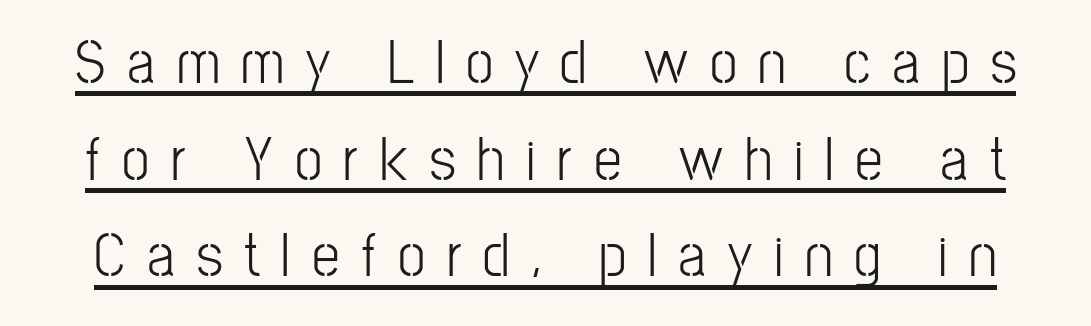
Rendered with straight, roman letterforms. The letters carry no serifs — their stems end cleanly without finishing strokes. Each letter keeps its own natural width here, so spacing adapts to shape. In terms of leading, this rendering sits right in the middle. This sample carries an underscore along the baseline area.
